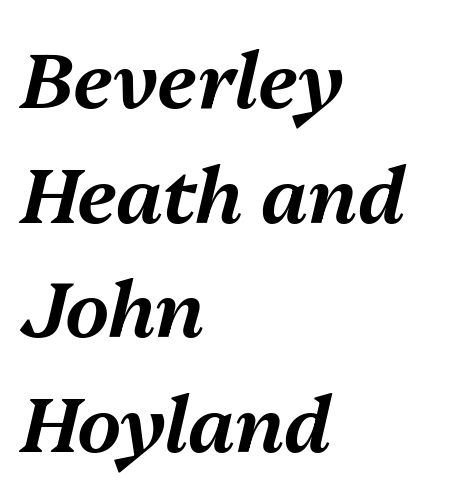
{"italic": "yes", "lean": "right", "slant_degrees": 13, "width": "normal", "stroke_contrast": "medium", "x_height": "medium", "monospaced": "no", "underline": "no", "align": "left", "line_spacing": "normal", "line_spacing_ratio": 1.49, "letter_spacing": "normal", "letter_spacing_em": 0.0, "glyph_px": 77}
